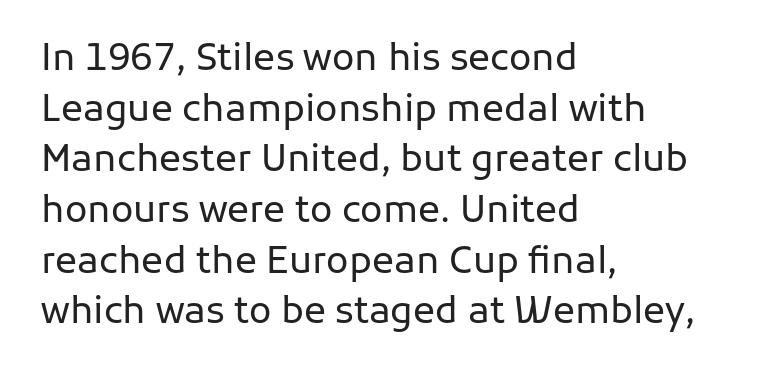
{"serif": "no", "italic": "no", "bold": "no", "weight": "regular", "width": "normal", "stroke_contrast": "low", "x_height": "medium", "monospaced": "no", "underline": "no", "align": "left", "line_spacing": "normal", "line_spacing_ratio": 1.37, "letter_spacing": "normal", "letter_spacing_em": 0.0, "glyph_px": 37}
